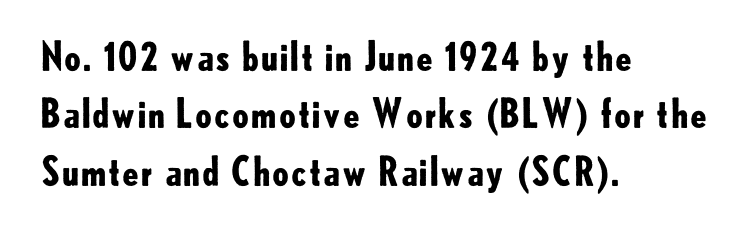
Every character sits straight up, as roman type does. Each line starts at the same left margin while the right side varies. This sample keeps an unexceptional amount of space between lines. This is heavy type, rendered in bold. Does extra space separate the letters? No, they use regular spacing. The space directly below the letters is spotless.
